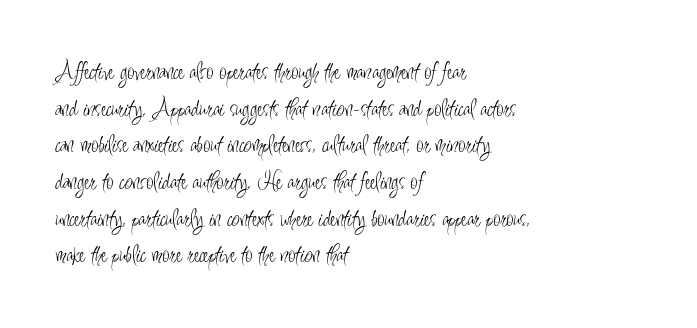
In CSS terms this would be text-align: left. The words here are not underlined. The font is comparable to plain body text, perhaps lighter. The vertical gap from one line to the next is medium. Compared with typical body copy, the letter spacing here is the same.
